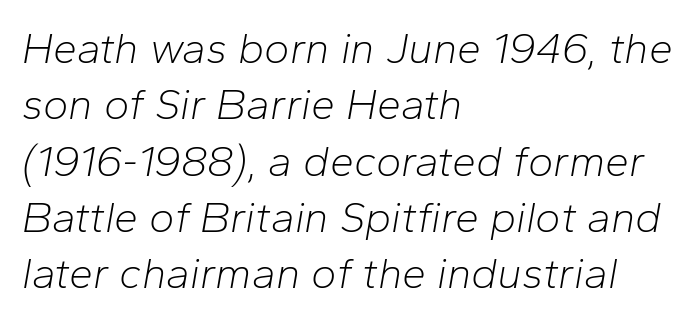
{"italic": "yes", "lean": "right", "slant_degrees": 10, "bold": "no", "weight": "light", "width": "normal", "stroke_contrast": "low", "x_height": "medium", "monospaced": "no", "underline": "no", "align": "left", "line_spacing": "normal", "line_spacing_ratio": 1.31, "letter_spacing": "normal", "letter_spacing_em": 0.0, "glyph_px": 43}
